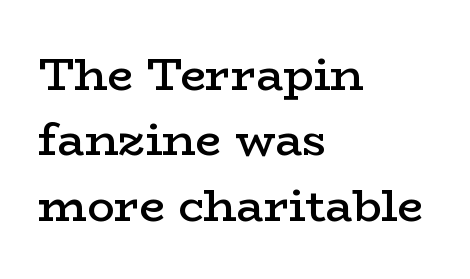
You could not count columns in this text — the font is proportionally spaced. A roman cut, with each character standing at attention. Does the leading feel generous? No, just average. Clear beneath every line of the passage. The rendering keeps characters at their native spacing. The rendering shows small feet on the letterforms — a serif design.
